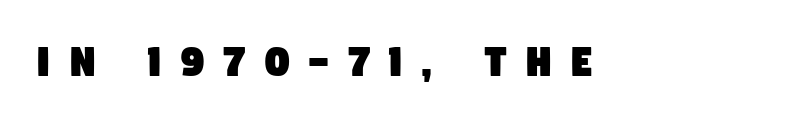
Q: Is the typeface a serif or a sans-serif typeface? A: Sans-serif.
Q: Is the text underlined? A: No.
Q: Is the spacing between letters normal or unusually wide? A: Unusually wide.
Q: Width (condensed, normal, or wide)? A: Condensed.
Q: Stroke contrast? A: Low.
Q: x-height? A: Large.
Q: Monospaced? A: No.
